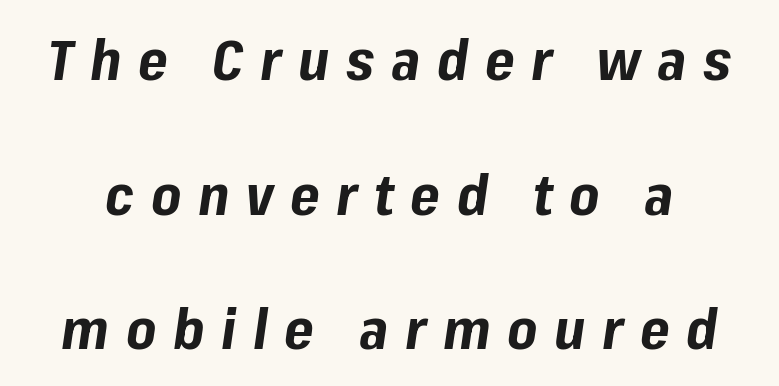
The image shows 57 px bold type, italic (leaning right); set loose line spacing (2.36x), unusually wide letter spacing (+0.29 em), not underlined; low stroke contrast and a medium x-height.
